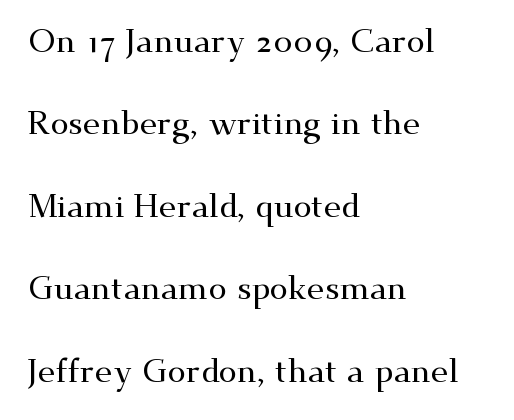
The image shows 33 px wide serif type, upright; set left-aligned, loose line spacing (2.5x), normal letter spacing, not underlined; medium stroke contrast and a small x-height.
